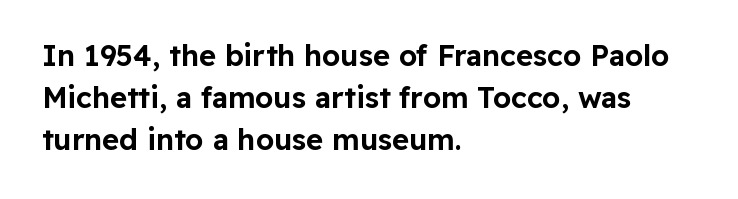
The image shows 29 px sans-serif type, upright; set left-aligned, normal line spacing (1.45x), normal letter spacing, not underlined; low stroke contrast and a medium x-height.
